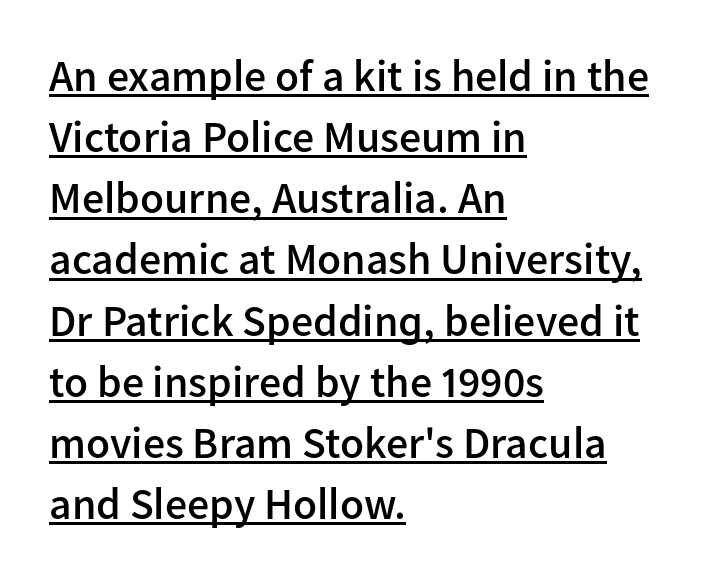
Q: Is the text bold? A: Semi-bold.
Q: Is the text italic (slanted)? A: No, it is upright.
Q: Is the typeface a serif or a sans-serif typeface? A: Sans-serif.
Q: Is the text underlined? A: Yes.
Q: How is the paragraph aligned? A: Left-aligned.
Q: Is the spacing between letters normal or unusually wide? A: Normal.
Q: Is the spacing between lines tight, normal or loose? A: Normal.
Q: Width (condensed, normal, or wide)? A: Normal.
Q: Stroke contrast? A: Low.
Q: x-height? A: Medium.
Q: Monospaced? A: No.
